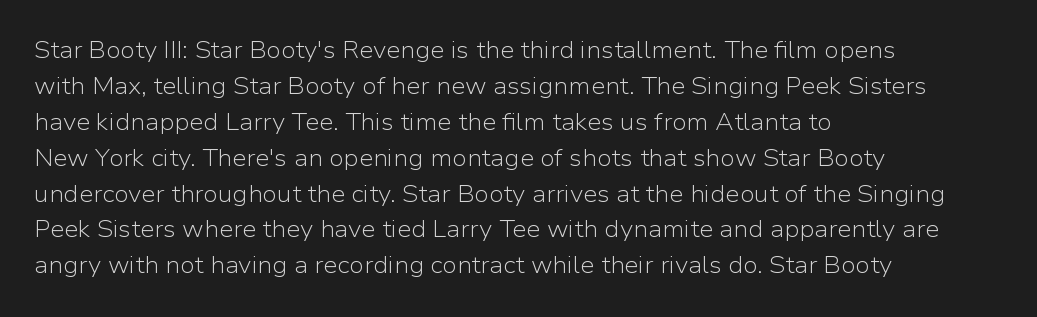
The foot of each line stays bare and open. It's the straight-up-and-down kind of type. The gaps between neighbouring characters are ordinary and unremarkable. A normal amount of white space separates one row of letters from the next. Typeset ragged right — the left edge is the straight one. Is the stroke heavy? The answer is a plain regular-or-lighter.
